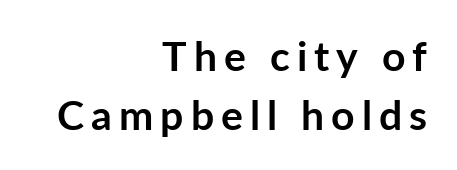
The letters carry no serifs — their stems end cleanly without finishing strokes. Summary of vertical rhythm: regular, with standard interline spacing. No word sits above an underline. Each glyph is drawn with heavy, bold strokes.
